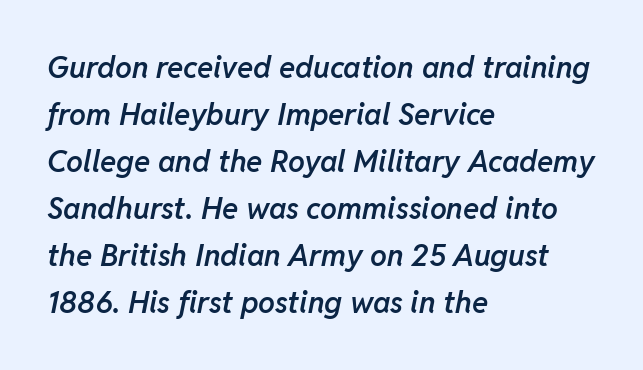
One-word summary of the alignment: left. Short note: letters normally spaced. Underline: absent. Slanted lettering throughout. Spacing verdict: proportional, widths tailored to each character.
